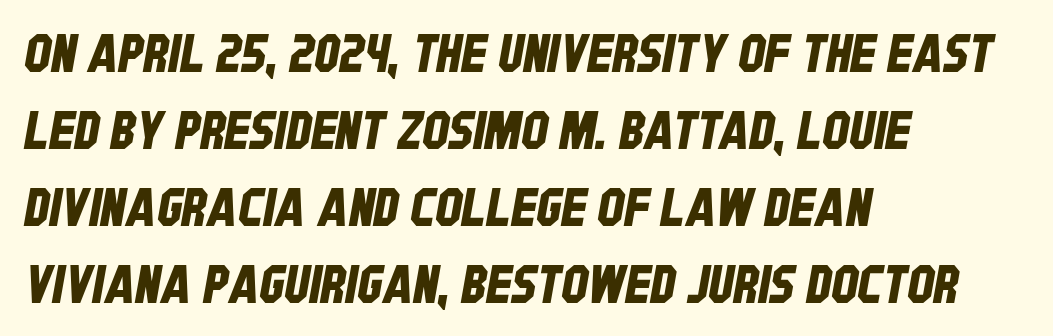
The image shows 53 px condensed sans-serif type; set left-aligned, normal line spacing (1.45x), normal letter spacing, not underlined; low stroke contrast and a large x-height.
